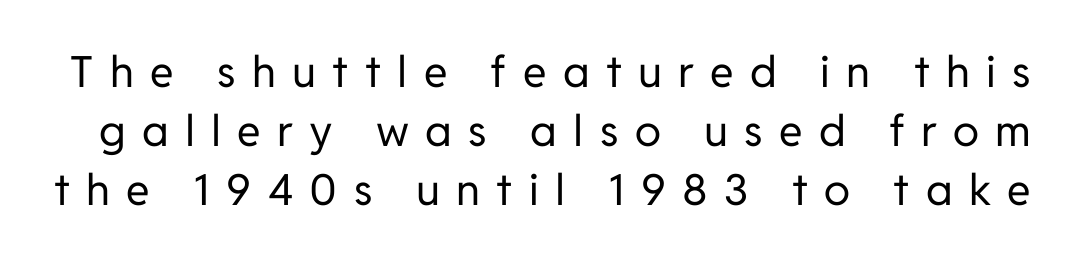
The image shows 43 px regular-weight sans-serif type, upright; set normal line spacing (1.37x), unusually wide letter spacing (+0.38 em), not underlined; low stroke contrast and a medium x-height.
